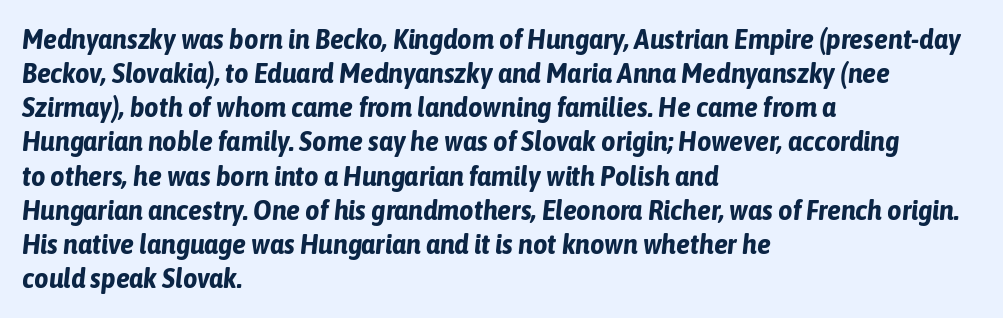
Lines of text with bare space underneath. Observe the lean: these are italic letterforms. What stands out about the letter spacing? Nothing — it is the standard amount. The glyphs have the mass of a bold cut. Spacing verdict: proportional, widths tailored to each character. The compositor pushed each line to the left boundary.
